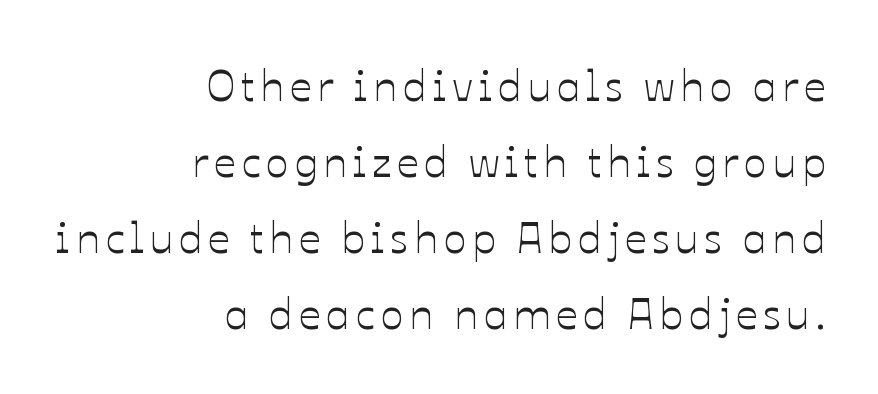
Does the lettering tilt? It doesn't — this is upright. The zone under the glyphs is completely vacant. The letters advance in unequal steps, a hallmark of proportional type. Caption: multi-line text, flush right, ragged left.
